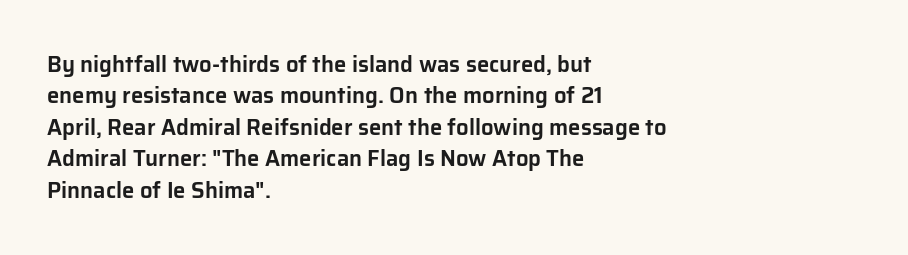
{"italic": "no", "underline": "no", "align": "left", "line_spacing": "normal", "line_spacing_ratio": 1.43, "letter_spacing": "normal", "letter_spacing_em": 0.0, "glyph_px": 22}
